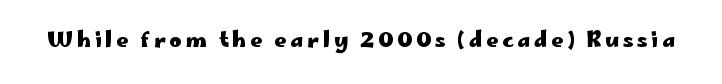
The image shows 21 px bold type, upright; set not underlined.
